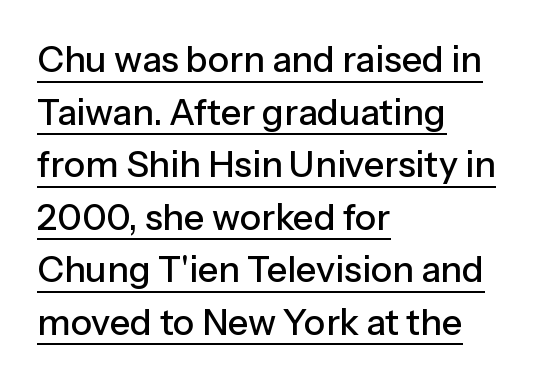
Q: Is the text italic (slanted)? A: No, it is upright.
Q: Is the typeface a serif or a sans-serif typeface? A: Sans-serif.
Q: Is the text underlined? A: Yes.
Q: How is the paragraph aligned? A: Left-aligned.
Q: Is the spacing between letters normal or unusually wide? A: Normal.
Q: Is the spacing between lines tight, normal or loose? A: Normal.
Q: Width (condensed, normal, or wide)? A: Normal.
Q: Stroke contrast? A: Low.
Q: x-height? A: Medium.
Q: Monospaced? A: No.
